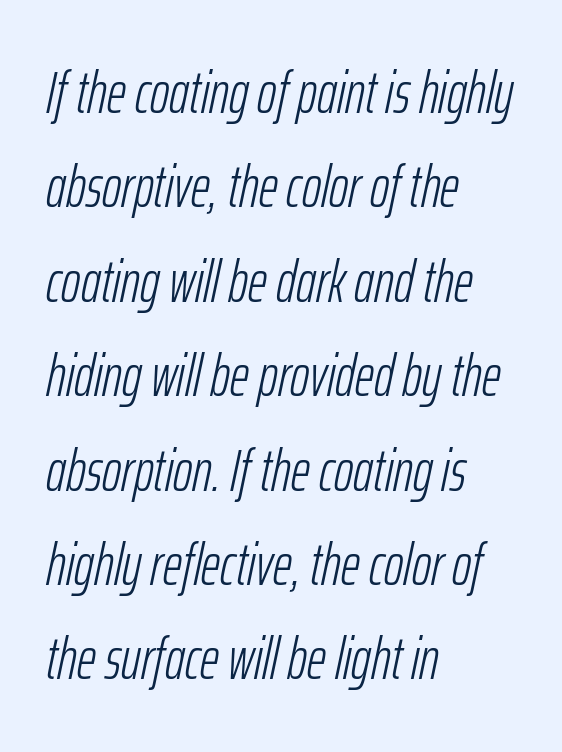
The image shows 59 px light, condensed type, italic (leaning right); set left-aligned, normal line spacing (1.6x), normal letter spacing, not underlined; low stroke contrast and a medium x-height.
